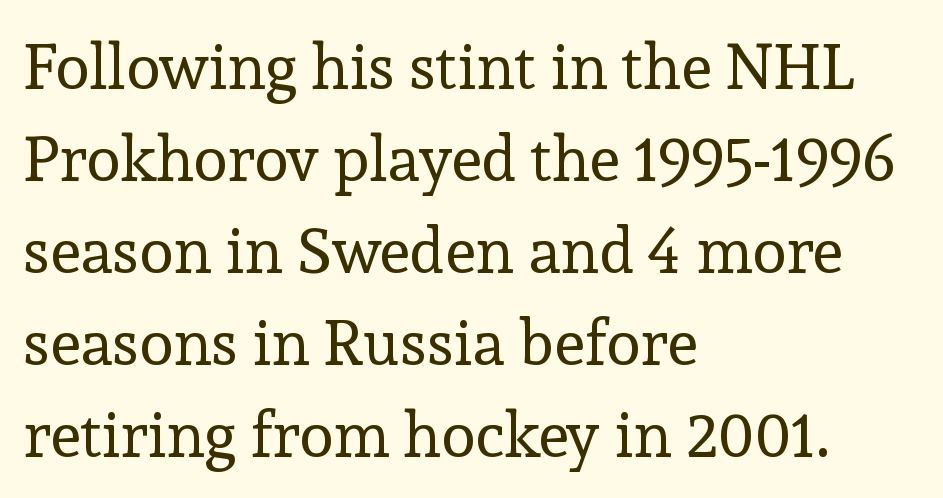
{"serif": "yes", "italic": "no", "bold": "no", "weight": "regular", "width": "normal", "x_height": "medium", "monospaced": "no", "underline": "no", "align": "left", "line_spacing": "normal", "line_spacing_ratio": 1.46, "letter_spacing": "normal", "letter_spacing_em": 0.0, "glyph_px": 63}
